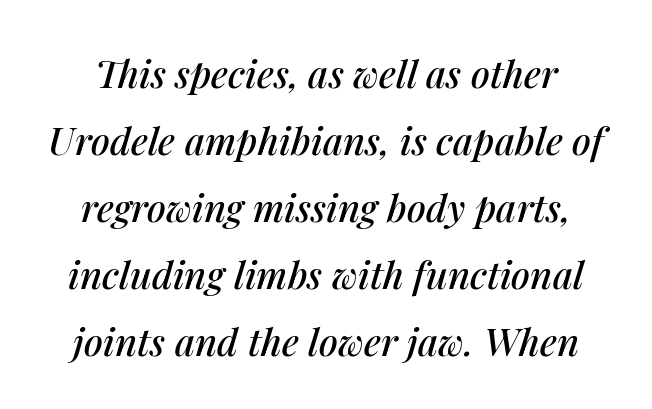
The specimen reads as italic at a glance. The rendering uses natural spacing where letterforms have individual widths. The gaps between neighbouring characters are ordinary and unremarkable. Unmarked baselines from the first word to the last.
